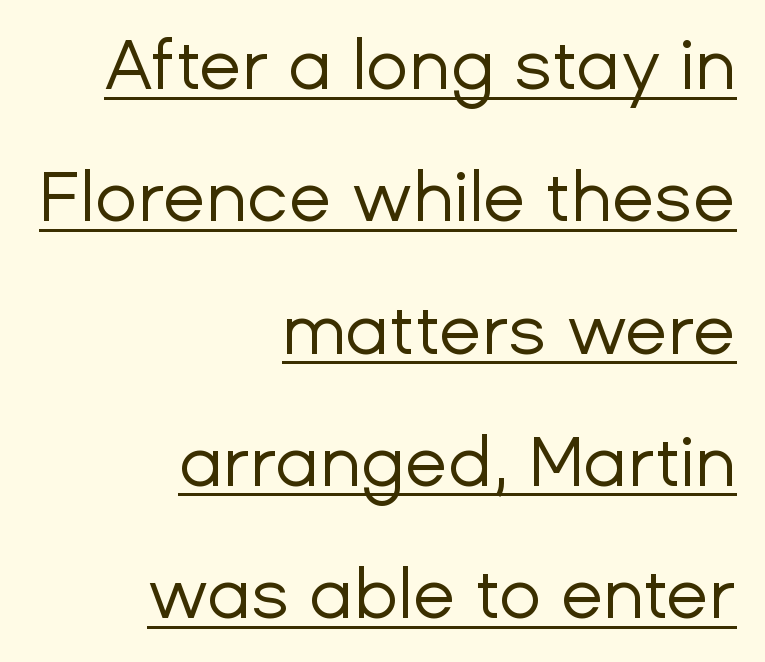
In terms of letterform style, serifs are entirely absent. Think of a printed novel: that variable character pitch is what you see here. The rag falls on the left side of this text block. Each word holds together tightly as a unit, with standard inter-letter gaps. Bold? No — there's no thickening of the strokes. Posture: straight, roman, zero tilt.
